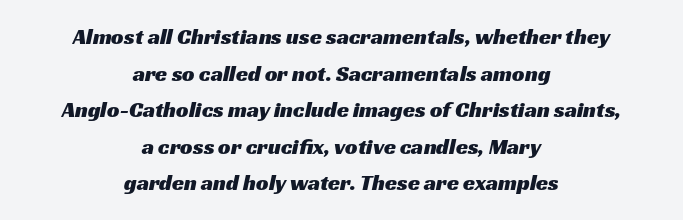
{"underline": "no", "align": "center", "line_spacing": "normal", "line_spacing_ratio": 1.66, "letter_spacing": "normal", "letter_spacing_em": 0.0, "glyph_px": 22}
